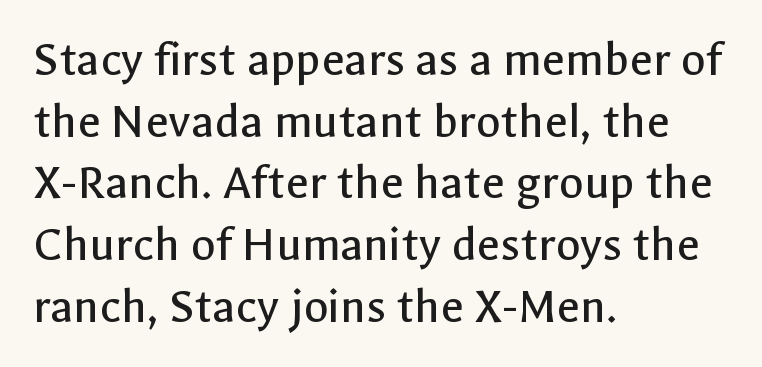
Classification — sans serif. The letters look calm and open, with moderate or lighter stems. The space beneath each line is pristine and unruled. The typesetter chose a ragged-right arrangement here. Looks like regular typesetting: each glyph gets only the width it needs. The letters sit at their default tracking, neither squeezed nor spread.
